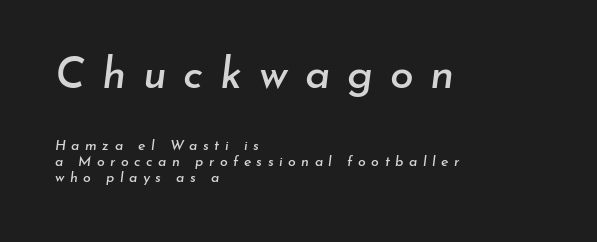
The image shows 43 px text type, italic (leaning right); set left-aligned, tight line spacing (1.15x), unusually wide letter spacing (+0.39 em), not underlined; the first (top) block is 3.07x larger; low stroke contrast and a small x-height.
